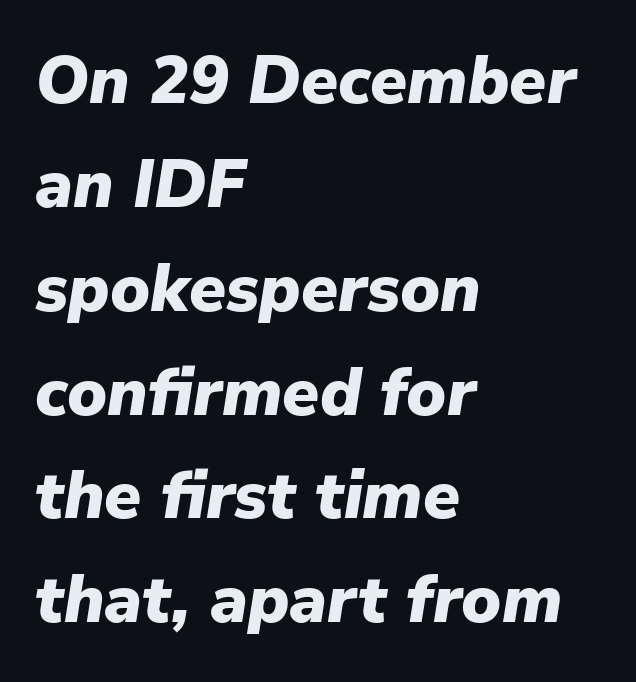
{"italic": "yes", "lean": "right", "slant_degrees": 9, "bold": "yes", "weight": "heavy", "width": "normal", "stroke_contrast": "low", "x_height": "medium", "monospaced": "no", "underline": "no", "align": "left", "line_spacing": "normal", "line_spacing_ratio": 1.55, "letter_spacing": "normal", "letter_spacing_em": 0.0, "glyph_px": 67}
